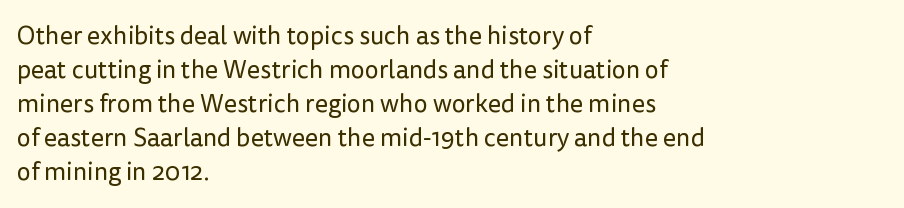
The image shows 25 px text type, upright; set left-aligned, normal line spacing (1.36x), normal letter spacing, not underlined.
